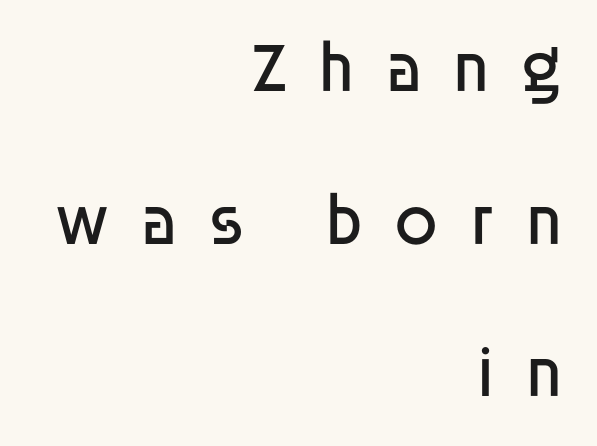
{"serif": "no", "italic": "no", "bold": "no", "weight": "regular", "width": "normal", "stroke_contrast": "low", "x_height": "large", "monospaced": "no", "underline": "no", "align": "right", "line_spacing": "loose", "line_spacing_ratio": 2.15, "letter_spacing": "wide", "letter_spacing_em": 0.41, "glyph_px": 71}
